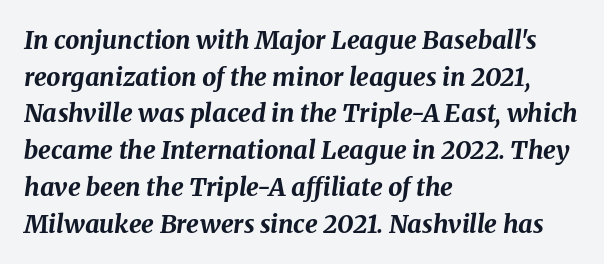
The image shows 25 px bold type, italic (leaning right); set left-aligned, normal line spacing (1.47x), normal letter spacing, not underlined.
